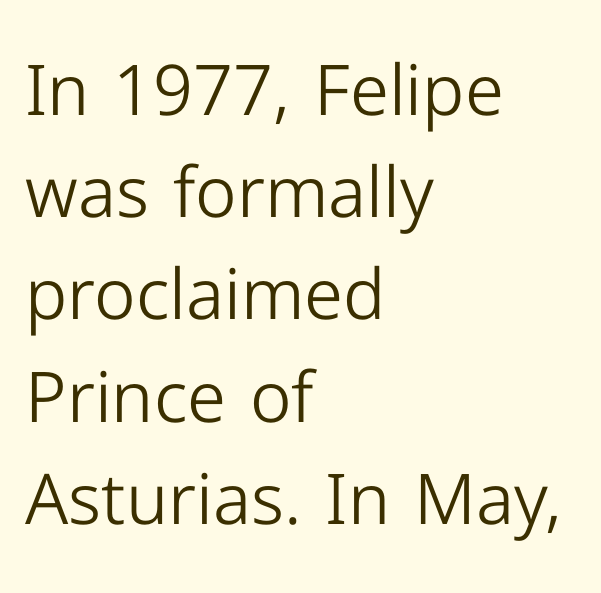
Q: Is the text bold? A: No.
Q: Is the text italic (slanted)? A: No, it is upright.
Q: Is the typeface a serif or a sans-serif typeface? A: Sans-serif.
Q: Is the text underlined? A: No.
Q: How is the paragraph aligned? A: Left-aligned.
Q: Is the spacing between letters normal or unusually wide? A: Normal.
Q: Is the spacing between lines tight, normal or loose? A: Normal.
Q: Width (condensed, normal, or wide)? A: Normal.
Q: Stroke contrast? A: Low.
Q: x-height? A: Medium.
Q: Monospaced? A: No.
